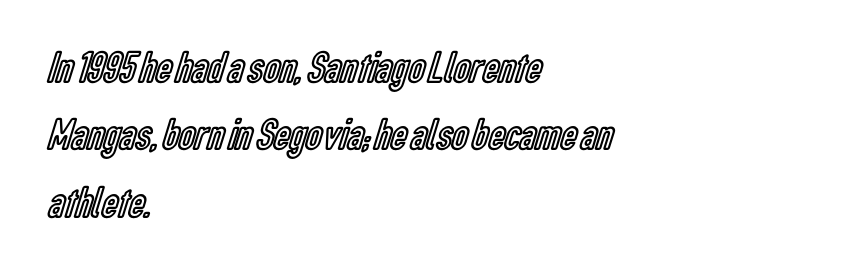
Q: Is the text italic (slanted)? A: Yes.
Q: Is the text underlined? A: No.
Q: How is the paragraph aligned? A: Left-aligned.
Q: Is the spacing between letters normal or unusually wide? A: Normal.
Q: Is the spacing between lines tight, normal or loose? A: Normal.
Q: Width (condensed, normal, or wide)? A: Condensed.
Q: x-height? A: Medium.
Q: Monospaced? A: No.
